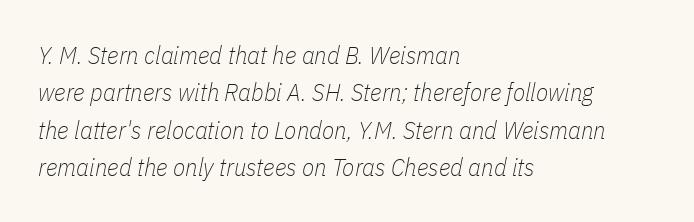
Characters are canted at an angle relative to the baseline's perpendicular. The letterforms sit at book weight or below. No extra tracking has been applied to these lines. A clean baseline with only descenders dipping below it.
